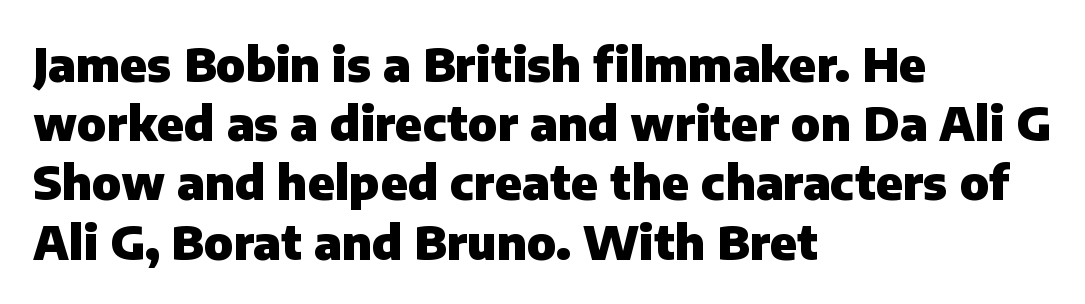
The image shows 47 px heavy sans-serif type, upright; set left-aligned, normal line spacing (1.26x), normal letter spacing, not underlined; low stroke contrast and a medium x-height.
